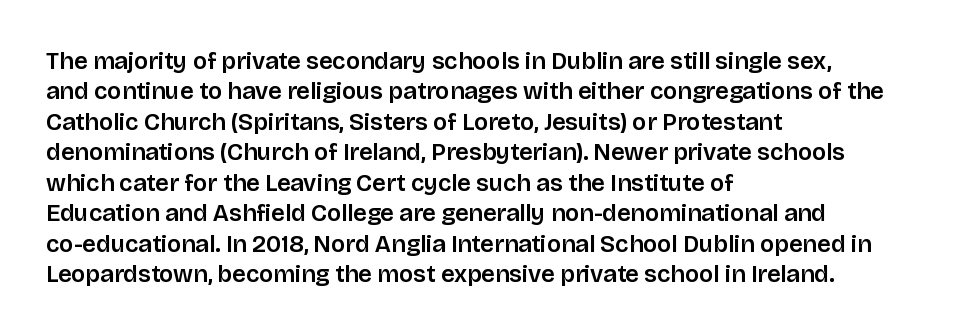
Q: Is the text italic (slanted)? A: No, it is upright.
Q: Is the text underlined? A: No.
Q: How is the paragraph aligned? A: Left-aligned.
Q: Is the spacing between letters normal or unusually wide? A: Normal.
Q: Is the spacing between lines tight, normal or loose? A: Normal.
